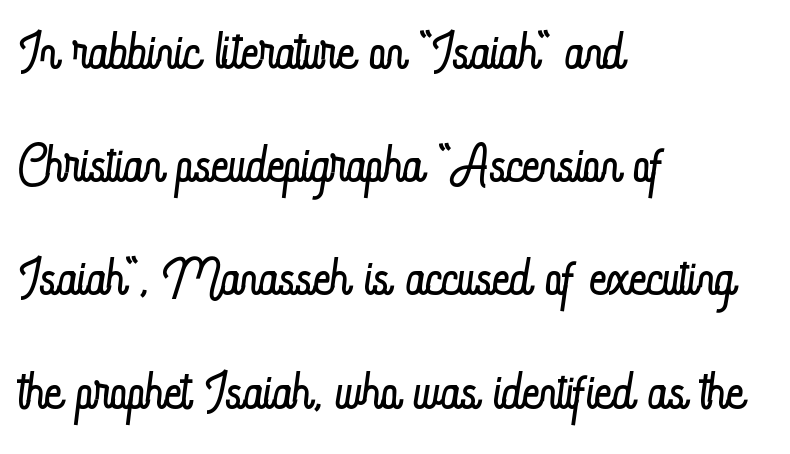
The image shows 75 px light, condensed type; set left-aligned, normal line spacing (1.51x), normal letter spacing, not underlined; low stroke contrast and a small x-height.
